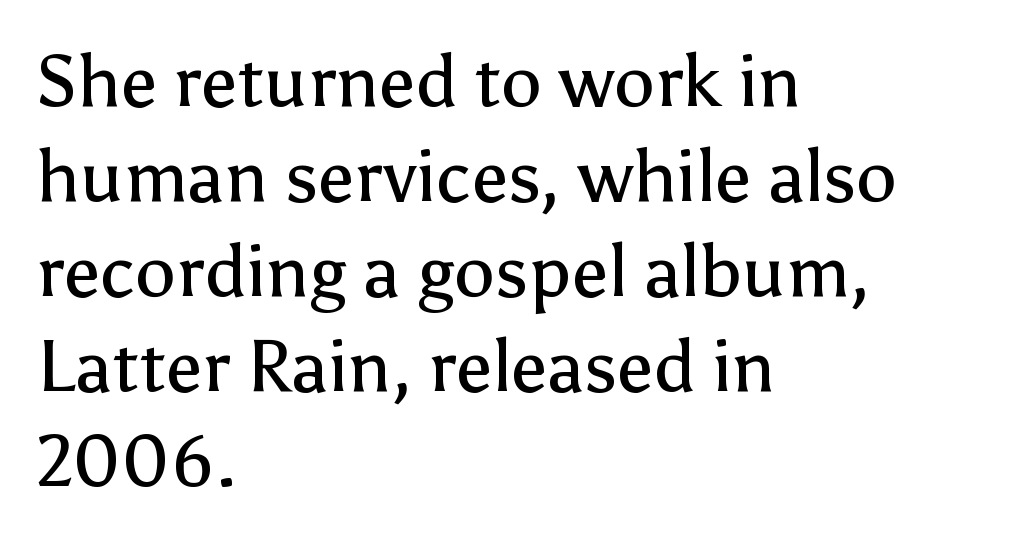
The image shows 73 px regular-weight sans-serif type, upright; set left-aligned, normal line spacing (1.3x), normal letter spacing, not underlined; low stroke contrast and a medium x-height.
